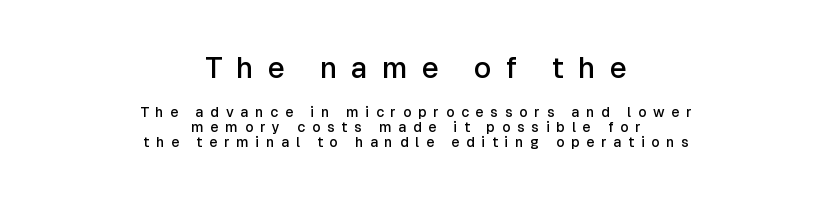
Note: larger setting up top, smaller setting below. These lines are rendered in a variable-pitch font. The lines are packed closely together with very little leading. Every row of glyphs is offset so its center matches the block's center.
